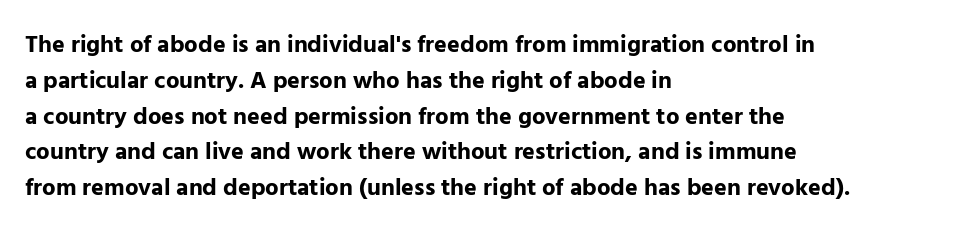
{"italic": "no", "bold": "yes", "underline": "no", "align": "left", "line_spacing": "normal", "line_spacing_ratio": 1.49, "letter_spacing": "normal", "letter_spacing_em": 0.0, "glyph_px": 24}
